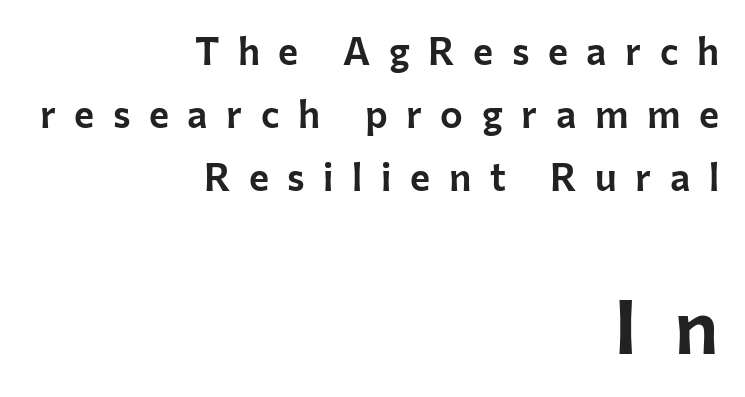
The image shows 76 px sans-serif type, upright; set right-aligned, normal line spacing (1.66x), unusually wide letter spacing (+0.49 em), not underlined; the second (bottom) block is 2.0x larger; low stroke contrast and a medium x-height.
